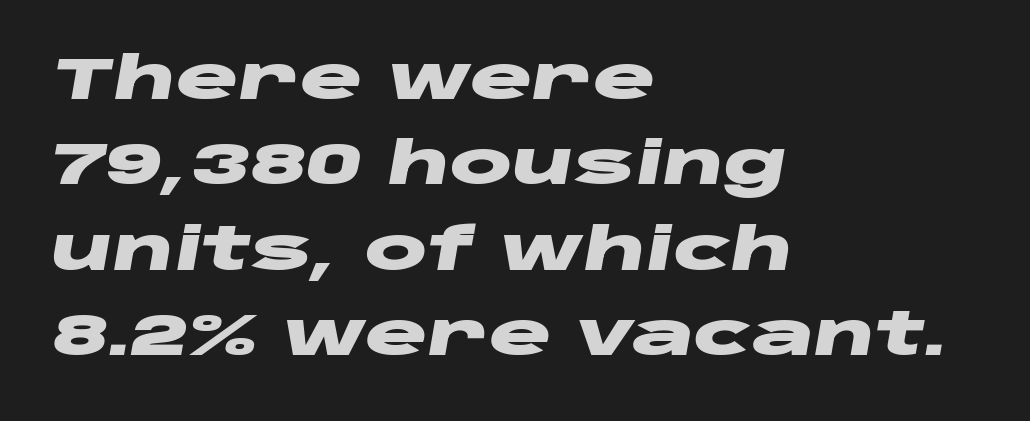
The lines sit at an ordinary, default distance from one another. Heavy-handed strokes throughout: this text is bold. This sample uses plain, unmodified letter spacing. The passage is arranged the way most books set body copy — flush left. The specimen reads as italic at a glance. Unmarked baselines from the first word to the last.
